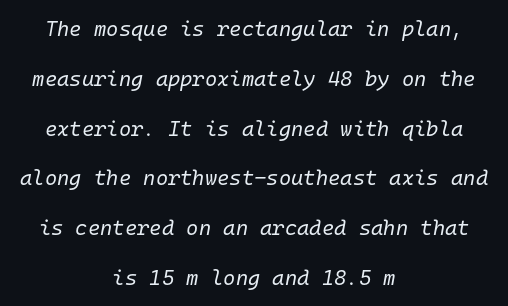
The image shows 21 px text type, italic (leaning right); set centered, loose line spacing (2.37x), normal letter spacing, not underlined.
